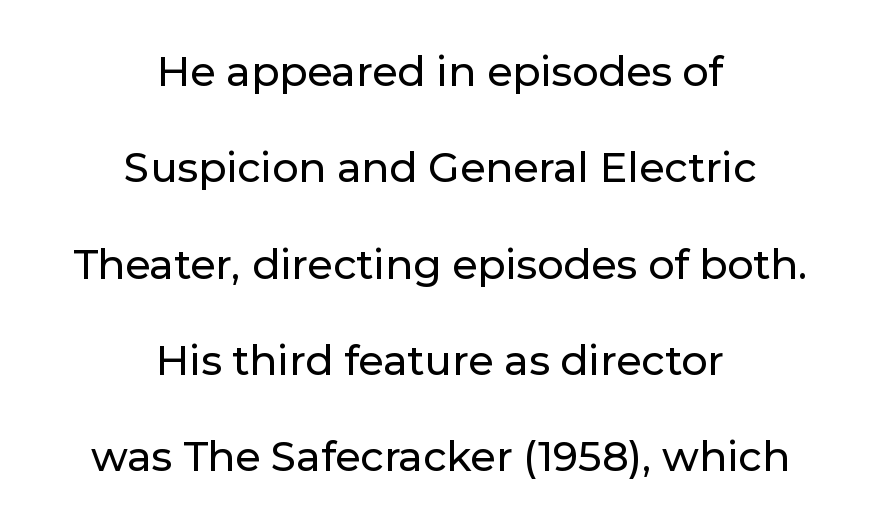
Q: Is the text italic (slanted)? A: No, it is upright.
Q: Is the typeface a serif or a sans-serif typeface? A: Sans-serif.
Q: Is the text underlined? A: No.
Q: How is the paragraph aligned? A: Centered.
Q: Is the spacing between letters normal or unusually wide? A: Normal.
Q: Is the spacing between lines tight, normal or loose? A: Loose.
Q: Width (condensed, normal, or wide)? A: Normal.
Q: Stroke contrast? A: Low.
Q: x-height? A: Medium.
Q: Monospaced? A: No.
